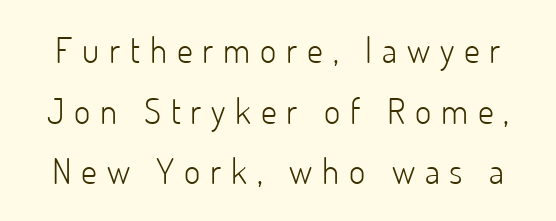
The strip under each line holds only bare page. Stems here are at most as thick as an everyday book face. These lines were composed using upright roman letters. The face used here is proportionally spaced, like ordinary book or web type. Honestly, the letter spacing is so wide it's the main thing you notice. Stroke terminals: plain, sans-serif.
